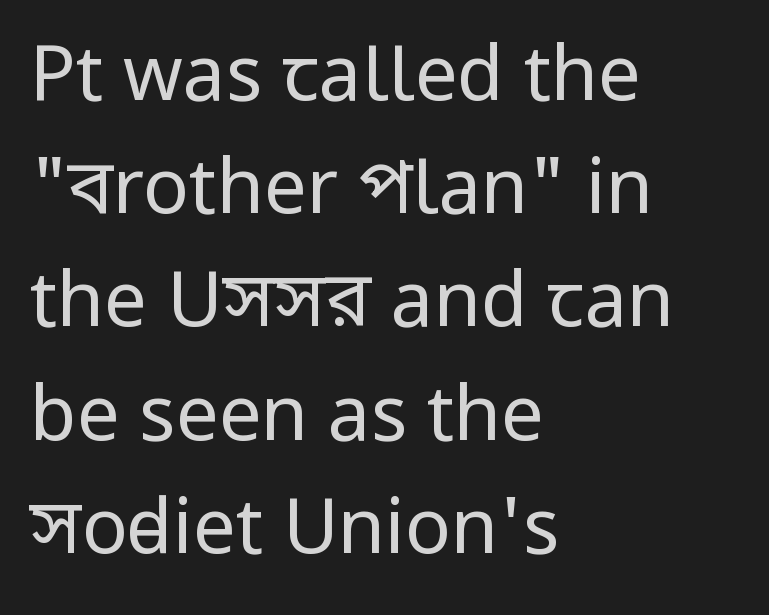
Proportional: the letters do not fall into vertical columns. This rendering features lettering with no underline. The lines in this sample share a left origin and differ only in where they stop. Font category for this specimen: sans-serif.
